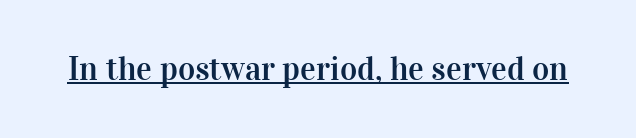
Q: Is the text italic (slanted)? A: No, it is upright.
Q: Is the typeface a serif or a sans-serif typeface? A: Serif.
Q: Is the text underlined? A: Yes.
Q: Is the spacing between letters normal or unusually wide? A: Normal.
Q: Width (condensed, normal, or wide)? A: Normal.
Q: Stroke contrast? A: High.
Q: x-height? A: Medium.
Q: Monospaced? A: No.
